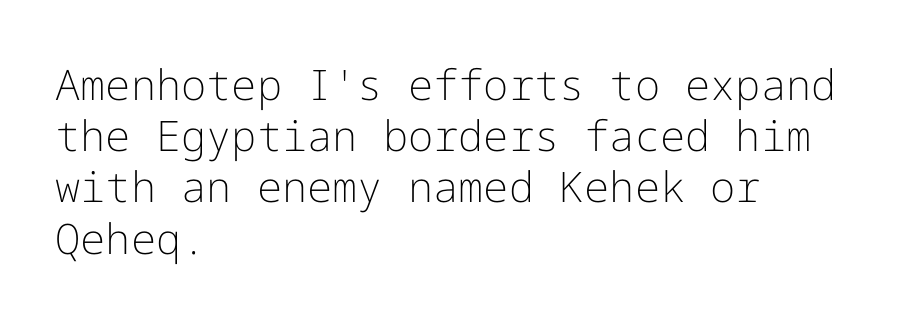
The image shows 42 px light sans-serif type, upright; set left-aligned, line spacing 1.22x, normal letter spacing, not underlined; low stroke contrast and a medium x-height.
